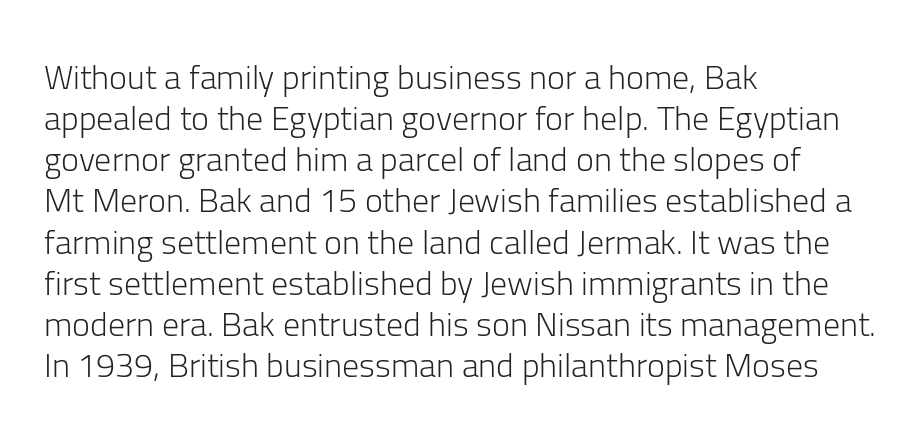
Serifs: no, the terminals of the letterforms are clean. The glyphs are unaccompanied by any horizontal stroke below them. The paragraph has a hard left edge and a soft right edge. Upright lettering throughout. These glyphs show unthickened strokes, regular width or finer.
